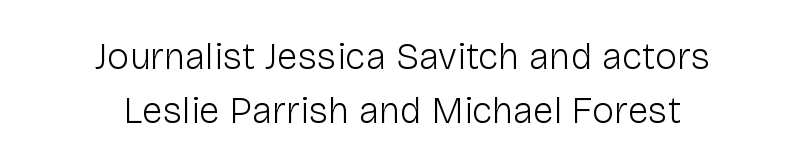
Q: Is the text bold? A: No.
Q: Is the text italic (slanted)? A: No, it is upright.
Q: Is the typeface a serif or a sans-serif typeface? A: Sans-serif.
Q: Is the text underlined? A: No.
Q: How is the paragraph aligned? A: Centered.
Q: Is the spacing between letters normal or unusually wide? A: Normal.
Q: Is the spacing between lines tight, normal or loose? A: Normal.
Q: Width (condensed, normal, or wide)? A: Normal.
Q: Stroke contrast? A: Low.
Q: x-height? A: Medium.
Q: Monospaced? A: No.
